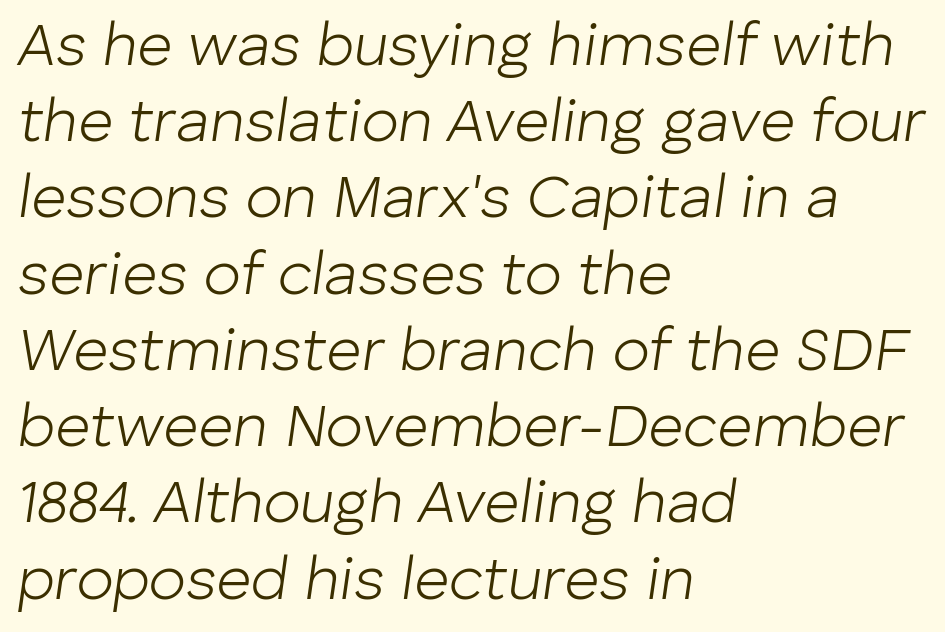
{"italic": "yes", "lean": "right", "slant_degrees": 8, "bold": "no", "weight": "light", "width": "normal", "stroke_contrast": "low", "x_height": "medium", "monospaced": "no", "underline": "no", "align": "left", "line_spacing": "normal", "line_spacing_ratio": 1.25, "letter_spacing": "normal", "letter_spacing_em": 0.0, "glyph_px": 61}
